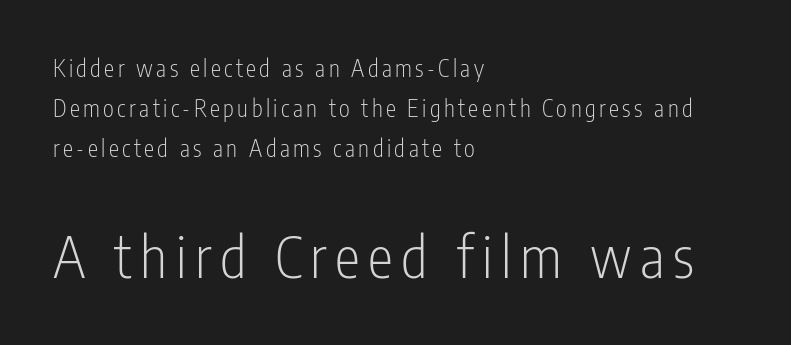
Where is the straight margin? On the left. The letters stand straight up with perfectly vertical stems. The zone under the glyphs is completely vacant. Counters stay open thanks to moderate or lighter strokes. The passage shown is typed in a proportional face where columns would drift. This sample uses a sans-serif face.
